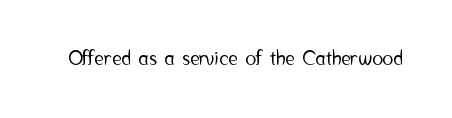
These lines keep a tight, regular rhythm from letter to letter. Unmarked baselines from the first word to the last. Italic: no, the glyphs are upright roman.
